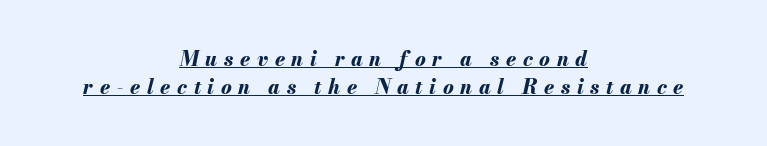
{"italic": "yes", "lean": "right", "slant_degrees": 13, "bold": "yes", "underline": "yes", "align": "center", "line_spacing": "normal", "line_spacing_ratio": 1.41, "letter_spacing": "wide", "letter_spacing_em": 0.33, "glyph_px": 20}
